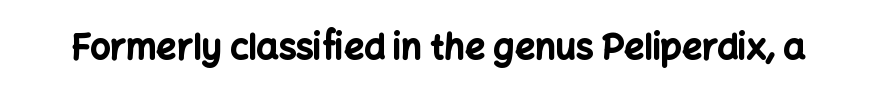
Tall strokes in this sample are plumb rather than angled. Varying glyph widths throughout — classic text-font behaviour. Default kerning and tracking; the words read as compact shapes. Its strokes are broad and dark, the hallmark of bold type. Quick note: underline off.
